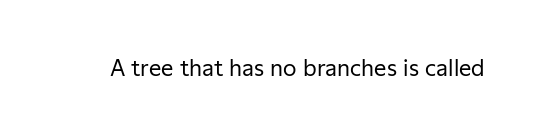
The space directly below the letters is spotless. Quick note: not italic, upright. The line texture is even and compact thanks to regular tracking. These glyphs show unthickened strokes, regular width or finer.
